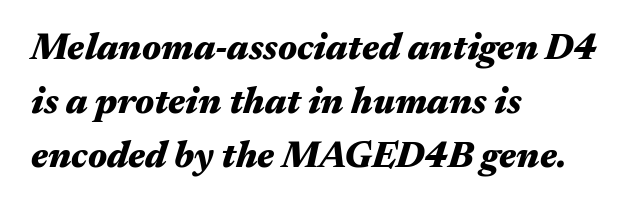
{"italic": "yes", "lean": "right", "slant_degrees": 17, "bold": "yes", "weight": "heavy", "width": "wide", "stroke_contrast": "medium", "x_height": "medium", "monospaced": "no", "underline": "no", "align": "left", "line_spacing": "normal", "line_spacing_ratio": 1.46, "letter_spacing": "normal", "letter_spacing_em": 0.0, "glyph_px": 37}
